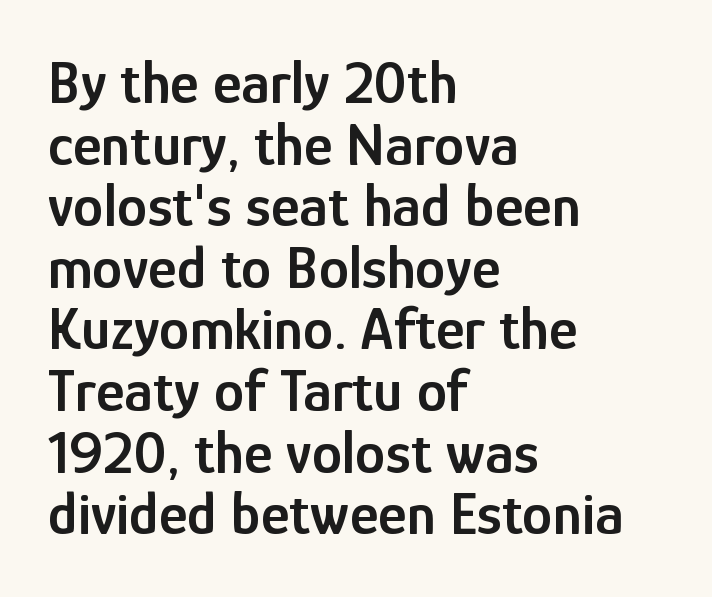
{"serif": "no", "italic": "no", "bold": "semi", "weight": "semibold", "width": "condensed", "stroke_contrast": "low", "x_height": "medium", "monospaced": "no", "underline": "no", "align": "left", "line_spacing": "tight", "line_spacing_ratio": 1.01, "letter_spacing": "normal", "letter_spacing_em": 0.0, "glyph_px": 61}
